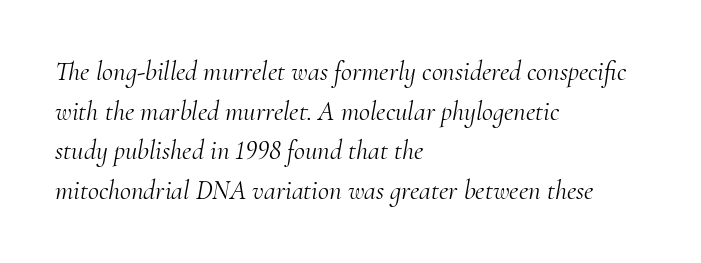
Q: Is the text bold? A: No.
Q: Is the text italic (slanted)? A: Yes, it leans right by about 10 degrees.
Q: Is the text underlined? A: No.
Q: How is the paragraph aligned? A: Left-aligned.
Q: Is the spacing between letters normal or unusually wide? A: Normal.
Q: Is the spacing between lines tight, normal or loose? A: Normal.
